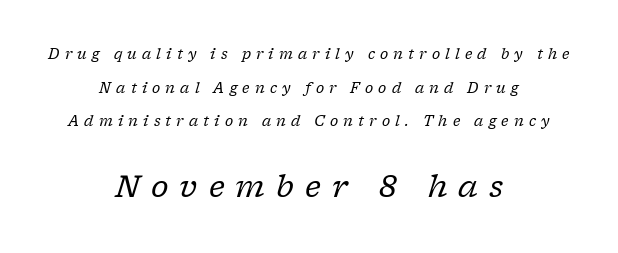
{"serif": "yes", "italic": "yes", "lean": "right", "slant_degrees": 17, "bold": "no", "weight": "regular", "width": "normal", "stroke_contrast": "low", "x_height": "medium", "monospaced": "no", "underline": "no", "align": "center", "line_spacing": "loose", "line_spacing_ratio": 2.41, "letter_spacing": "wide", "letter_spacing_em": 0.37, "larger_block": "second", "size_ratio": 2.14, "glyph_px": 30}
